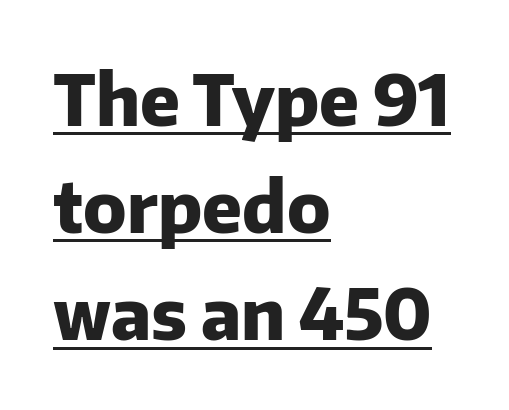
{"serif": "no", "italic": "no", "bold": "yes", "weight": "heavy", "width": "normal", "stroke_contrast": "low", "x_height": "medium", "monospaced": "no", "underline": "yes", "align": "left", "line_spacing": "normal", "line_spacing_ratio": 1.53, "letter_spacing": "normal", "letter_spacing_em": 0.0, "glyph_px": 70}
